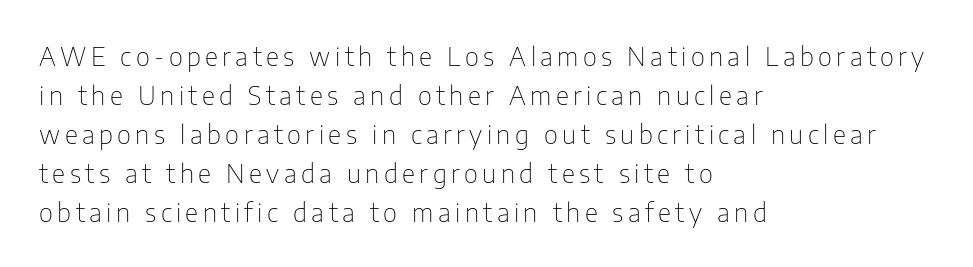
These glyphs show unthickened strokes, regular width or finer. A roman cut, with each character standing at attention. Baseline-to-baseline distance is the conventional proportion of letter height. No word sits above an underline.
